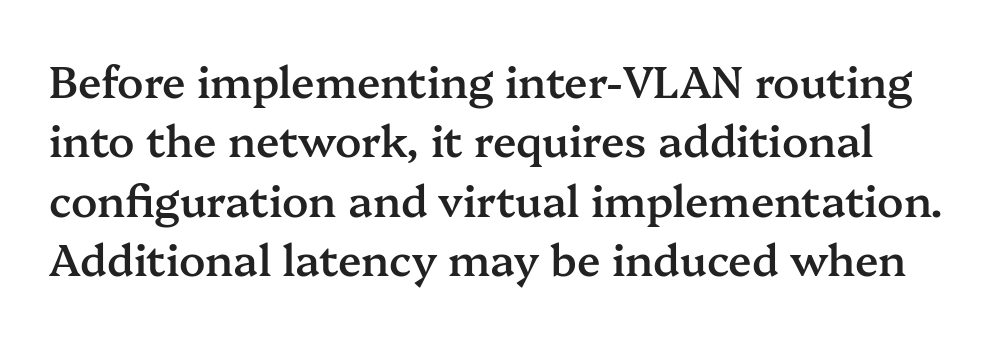
Q: Is the text bold? A: Semi-bold.
Q: Is the text italic (slanted)? A: No, it is upright.
Q: Is the typeface a serif or a sans-serif typeface? A: Serif.
Q: Is the text underlined? A: No.
Q: Is the spacing between letters normal or unusually wide? A: Normal.
Q: Is the spacing between lines tight, normal or loose? A: Normal.
Q: Width (condensed, normal, or wide)? A: Normal.
Q: Stroke contrast? A: Medium.
Q: x-height? A: Medium.
Q: Monospaced? A: No.
